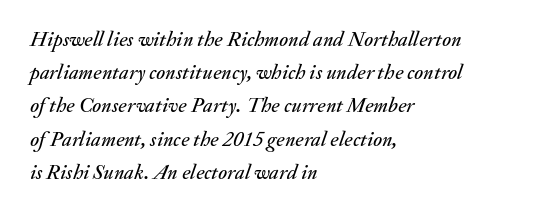
The image shows 21 px text type, italic (leaning right); set left-aligned, normal line spacing (1.58x), normal letter spacing, not underlined.
